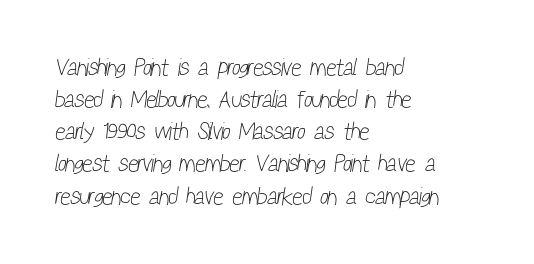
The image shows 24 px text type; set left-aligned, normal line spacing (1.34x), normal letter spacing, not underlined.
